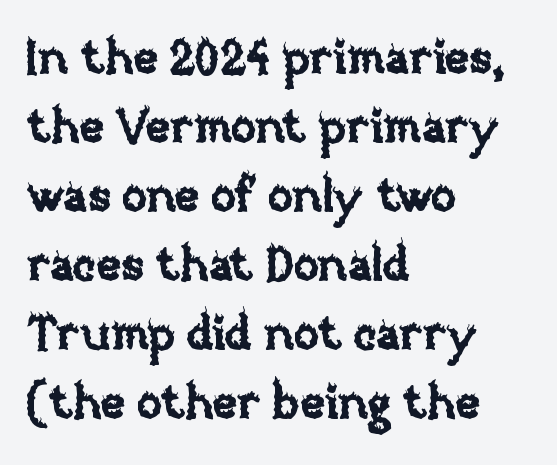
The image shows 47 px text type, upright; set left-aligned, normal line spacing (1.47x), normal letter spacing, not underlined; low stroke contrast and a large x-height.
